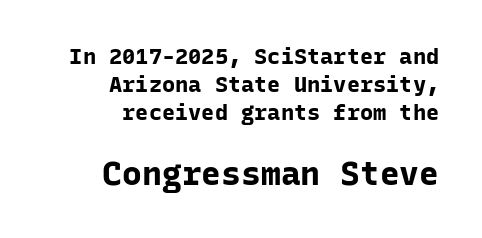
Q: Is the text bold? A: Yes.
Q: Is the text italic (slanted)? A: No, it is upright.
Q: Is the typeface a serif or a sans-serif typeface? A: Sans-serif.
Q: Is the text underlined? A: No.
Q: How is the paragraph aligned? A: Right-aligned.
Q: Is the spacing between letters normal or unusually wide? A: Normal.
Q: Is the spacing between lines tight, normal or loose? A: Normal.
Q: Which block of text is set in a larger size, the first (top) or the second (bottom)? A: The second (bottom) one.
Q: Width (condensed, normal, or wide)? A: Normal.
Q: Stroke contrast? A: Low.
Q: x-height? A: Medium.
Q: Monospaced? A: Yes.
